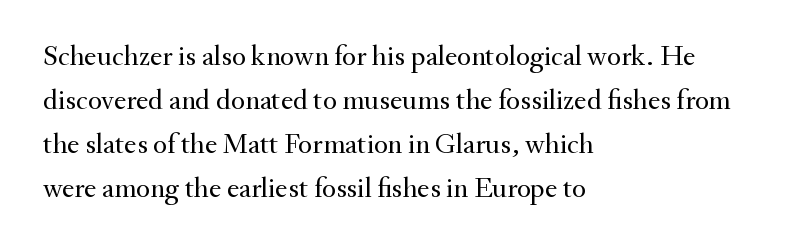
{"serif": "yes", "italic": "no", "bold": "no", "weight": "regular", "width": "normal", "stroke_contrast": "medium", "x_height": "small", "monospaced": "no", "underline": "no", "align": "left", "line_spacing": "normal", "line_spacing_ratio": 1.52, "letter_spacing": "normal", "letter_spacing_em": 0.0, "glyph_px": 29}
